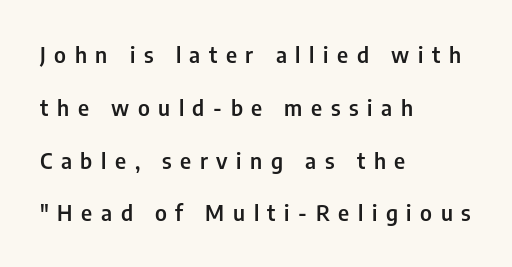
Q: Is the text bold? A: Semi-bold.
Q: Is the text italic (slanted)? A: No, it is upright.
Q: Is the text underlined? A: No.
Q: How is the paragraph aligned? A: Left-aligned.
Q: Is the spacing between letters normal or unusually wide? A: Unusually wide.
Q: Is the spacing between lines tight, normal or loose? A: Loose.
